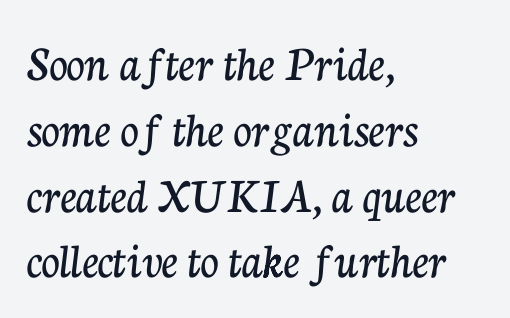
Q: Is the text italic (slanted)? A: Yes.
Q: Is the typeface a serif or a sans-serif typeface? A: Serif.
Q: Is the text underlined? A: No.
Q: How is the paragraph aligned? A: Left-aligned.
Q: Is the spacing between letters normal or unusually wide? A: Normal.
Q: Is the spacing between lines tight, normal or loose? A: Normal.
Q: Width (condensed, normal, or wide)? A: Normal.
Q: Stroke contrast? A: Low.
Q: x-height? A: Medium.
Q: Monospaced? A: No.
